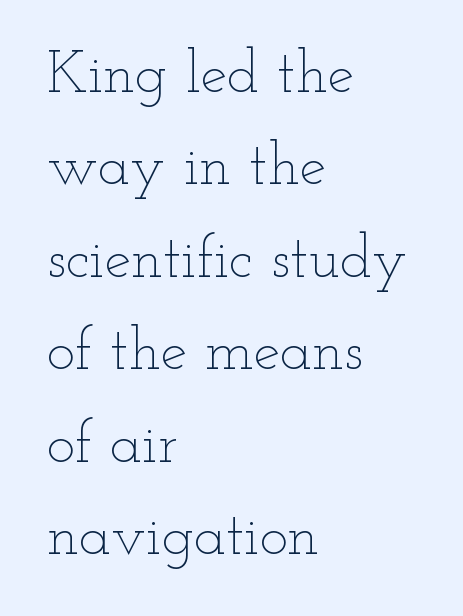
Q: Is the text bold? A: No.
Q: Is the text italic (slanted)? A: No, it is upright.
Q: Is the text underlined? A: No.
Q: How is the paragraph aligned? A: Left-aligned.
Q: Is the spacing between letters normal or unusually wide? A: Normal.
Q: Is the spacing between lines tight, normal or loose? A: Normal.
Q: Width (condensed, normal, or wide)? A: Wide.
Q: Stroke contrast? A: Low.
Q: x-height? A: Small.
Q: Monospaced? A: No.
